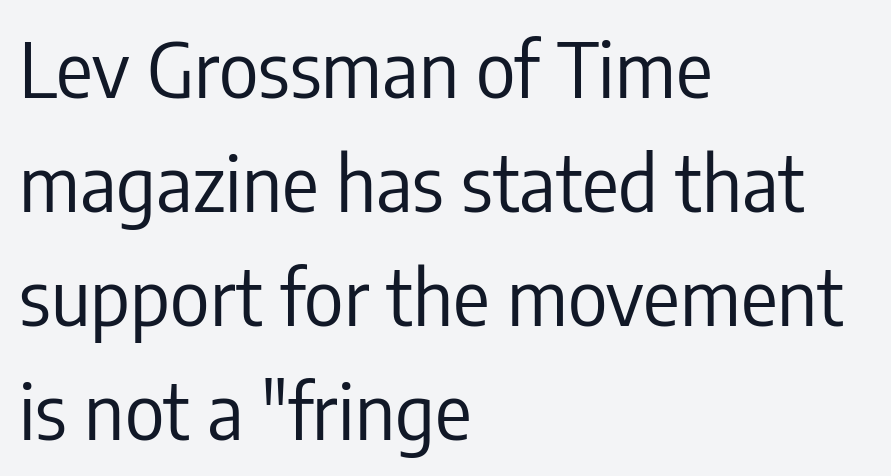
Q: Is the text bold? A: No.
Q: Is the text italic (slanted)? A: No, it is upright.
Q: Is the typeface a serif or a sans-serif typeface? A: Sans-serif.
Q: Is the text underlined? A: No.
Q: How is the paragraph aligned? A: Left-aligned.
Q: Is the spacing between letters normal or unusually wide? A: Normal.
Q: Is the spacing between lines tight, normal or loose? A: Normal.
Q: Width (condensed, normal, or wide)? A: Condensed.
Q: Stroke contrast? A: Low.
Q: x-height? A: Medium.
Q: Monospaced? A: No.
